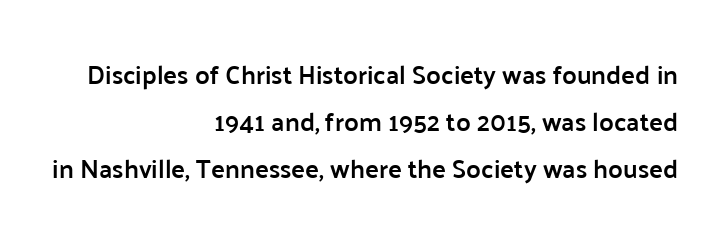
Q: Is the text bold? A: Semi-bold.
Q: Is the text italic (slanted)? A: No, it is upright.
Q: Is the text underlined? A: No.
Q: How is the paragraph aligned? A: Right-aligned.
Q: Is the spacing between letters normal or unusually wide? A: Normal.
